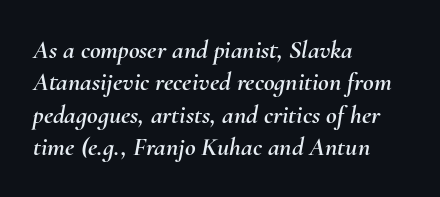
The image shows 26 px text type, italic (leaning right); set left-aligned, normal line spacing (1.25x), normal letter spacing, not underlined.
